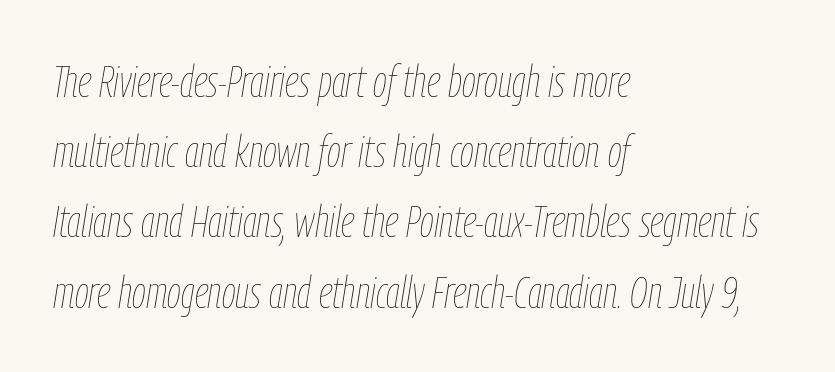
Whoever set this chose a conventional vertical rhythm. Short note: letters normally spaced. Do the characters align in a grid? No, the font is proportional. Line beginnings align vertically; line endings do not. Heft: none added — not bold.
